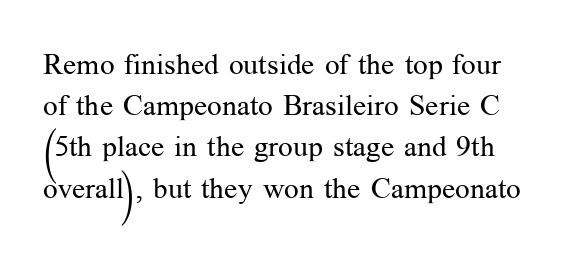
Q: Is the text bold? A: No.
Q: Is the text italic (slanted)? A: No, it is upright.
Q: Is the typeface a serif or a sans-serif typeface? A: Serif.
Q: Is the text underlined? A: No.
Q: Is the spacing between letters normal or unusually wide? A: Normal.
Q: Is the spacing between lines tight, normal or loose? A: Normal.
Q: Width (condensed, normal, or wide)? A: Normal.
Q: Stroke contrast? A: Medium.
Q: x-height? A: Medium.
Q: Monospaced? A: No.
